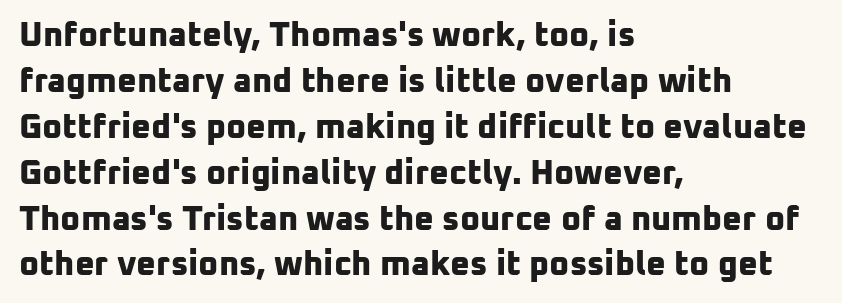
{"serif": "no", "bold": "yes", "weight": "bold", "width": "normal", "stroke_contrast": "low", "x_height": "medium", "monospaced": "no", "underline": "no", "align": "left", "line_spacing": "normal", "line_spacing_ratio": 1.35, "letter_spacing": "normal", "letter_spacing_em": 0.0, "glyph_px": 34}
